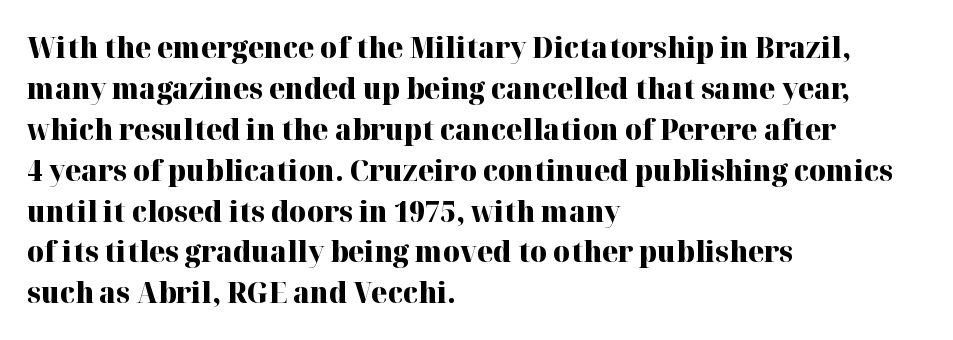
Where is the straight margin? On the left. The letters are bold, with thick, heavy strokes. Observe the serifs anchoring each vertical stroke in this sample. Rendered with straight, roman letterforms. The line-height multiplier appears to be the usual default. Tracking here is standard; glyphs follow each other at the usual distance.
